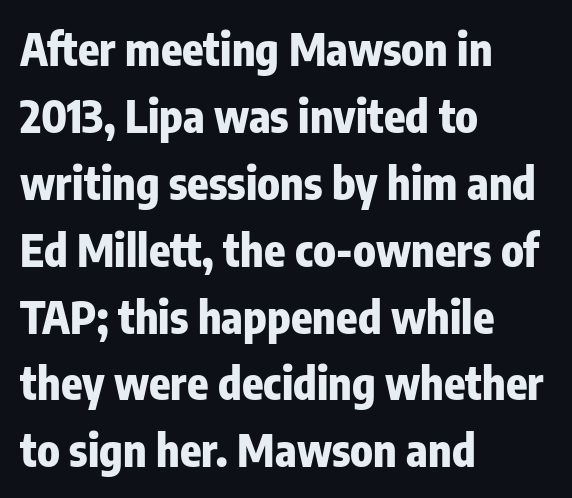
{"serif": "no", "italic": "no", "bold": "yes", "weight": "heavy", "width": "condensed", "stroke_contrast": "low", "x_height": "medium", "monospaced": "no", "underline": "no", "align": "left", "line_spacing": "normal", "line_spacing_ratio": 1.52, "letter_spacing": "normal", "letter_spacing_em": 0.0, "glyph_px": 44}
